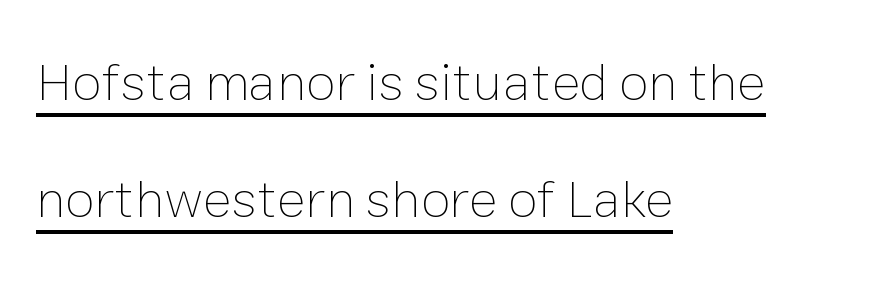
The image shows 54 px thin type, upright; set left-aligned, loose line spacing (2.16x), normal letter spacing, underlined; low stroke contrast and a medium x-height.
